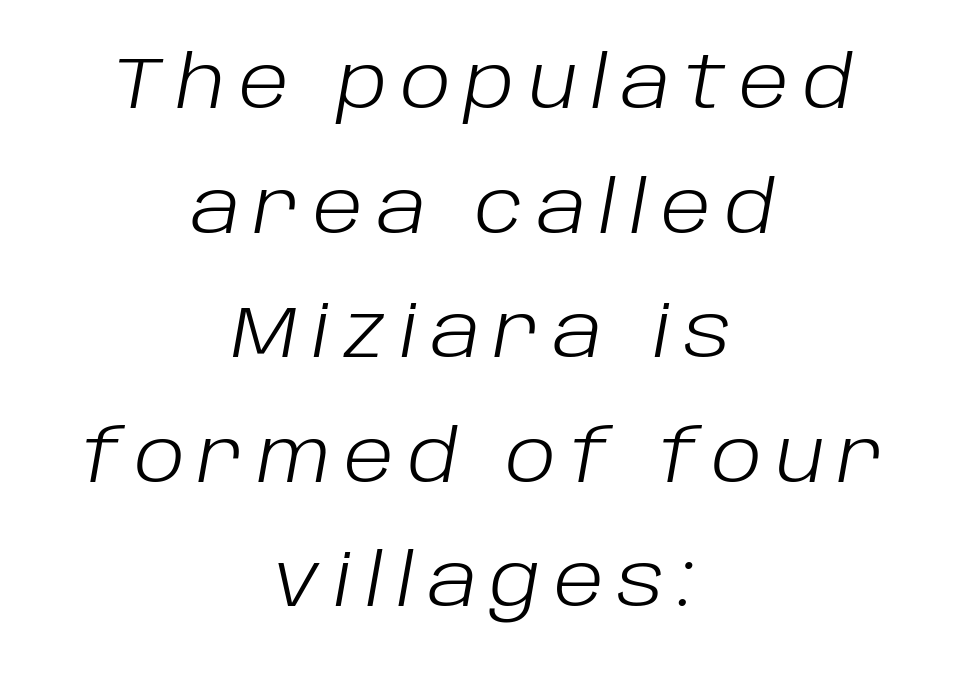
{"italic": "yes", "lean": "right", "slant_degrees": 10, "bold": "no", "weight": "light", "width": "normal", "stroke_contrast": "low", "x_height": "large", "monospaced": "no", "underline": "no", "align": "center", "line_spacing_ratio": 1.73, "glyph_px": 72}
